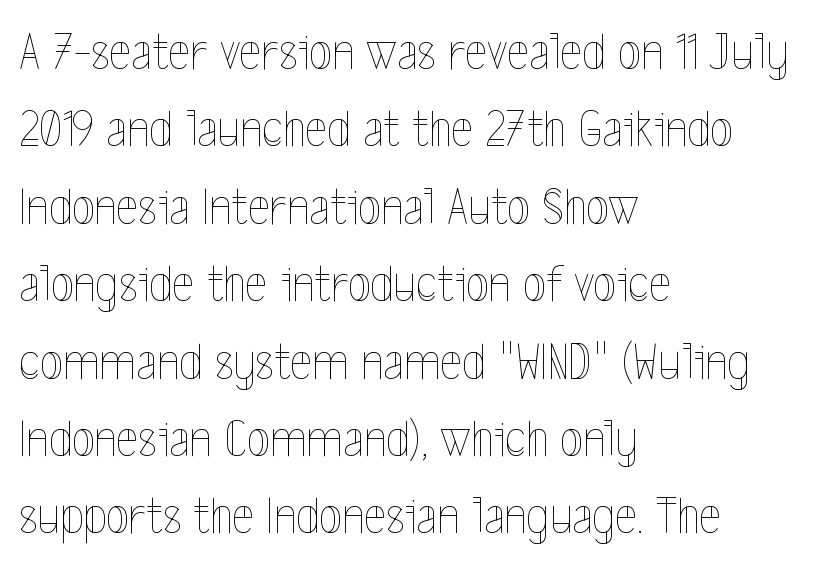
Q: Is the text bold? A: No.
Q: Is the text italic (slanted)? A: No, it is upright.
Q: Is the text underlined? A: No.
Q: How is the paragraph aligned? A: Left-aligned.
Q: Is the spacing between letters normal or unusually wide? A: Normal.
Q: Is the spacing between lines tight, normal or loose? A: Normal.
Q: Width (condensed, normal, or wide)? A: Condensed.
Q: x-height? A: Medium.
Q: Monospaced? A: No.
